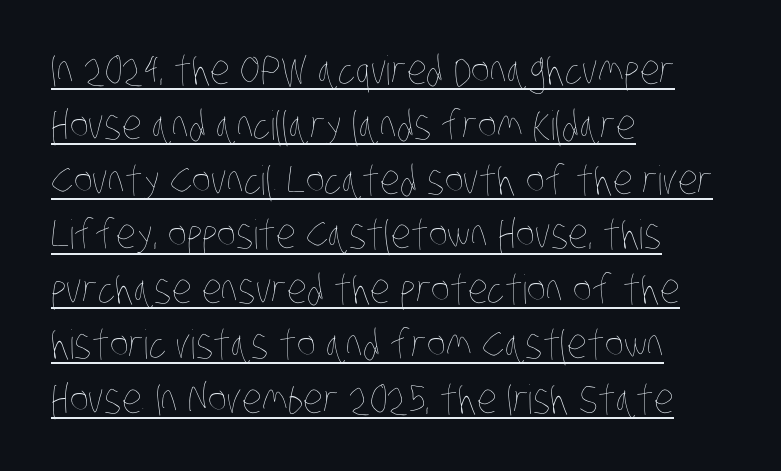
Q: Is the text bold? A: No.
Q: Is the text underlined? A: Yes.
Q: How is the paragraph aligned? A: Left-aligned.
Q: Is the spacing between letters normal or unusually wide? A: Normal.
Q: Is the spacing between lines tight, normal or loose? A: Normal.
Q: Width (condensed, normal, or wide)? A: Condensed.
Q: Stroke contrast? A: Low.
Q: x-height? A: Large.
Q: Monospaced? A: No.
